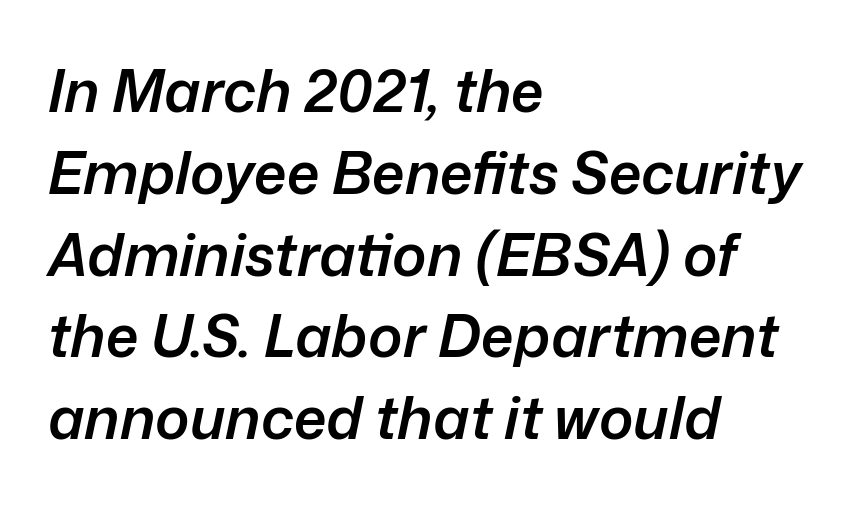
{"italic": "yes", "lean": "right", "slant_degrees": 12, "bold": "semi", "weight": "semibold", "width": "normal", "stroke_contrast": "low", "x_height": "medium", "monospaced": "no", "underline": "no", "align": "left", "line_spacing": "normal", "line_spacing_ratio": 1.41, "letter_spacing": "normal", "letter_spacing_em": 0.0, "glyph_px": 58}
